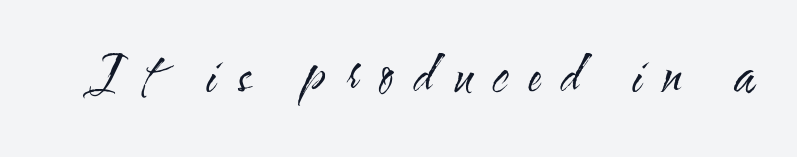
Unbolded letterforms with no extra heft. This rendering employs a face without finishing strokes, i.e., a sans-serif. Honestly, there is no underline to notice here at all.
